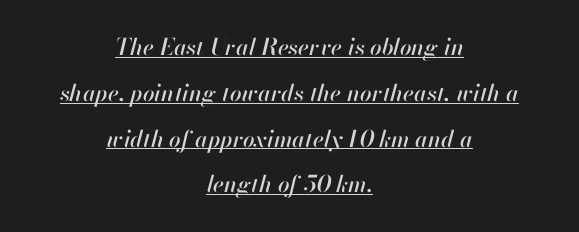
The image shows 23 px text type, italic (leaning right); set centered, loose line spacing (1.99x), normal letter spacing, underlined.
